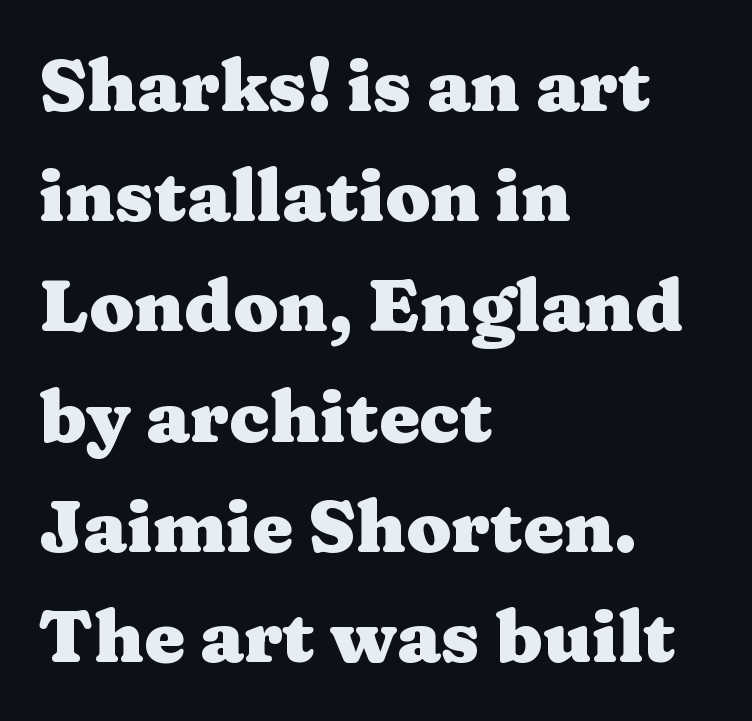
{"serif": "yes", "italic": "no", "bold": "yes", "weight": "heavy", "width": "wide", "stroke_contrast": "medium", "x_height": "medium", "monospaced": "no", "underline": "no", "align": "left", "line_spacing": "normal", "line_spacing_ratio": 1.51, "letter_spacing": "normal", "letter_spacing_em": 0.0, "glyph_px": 73}
